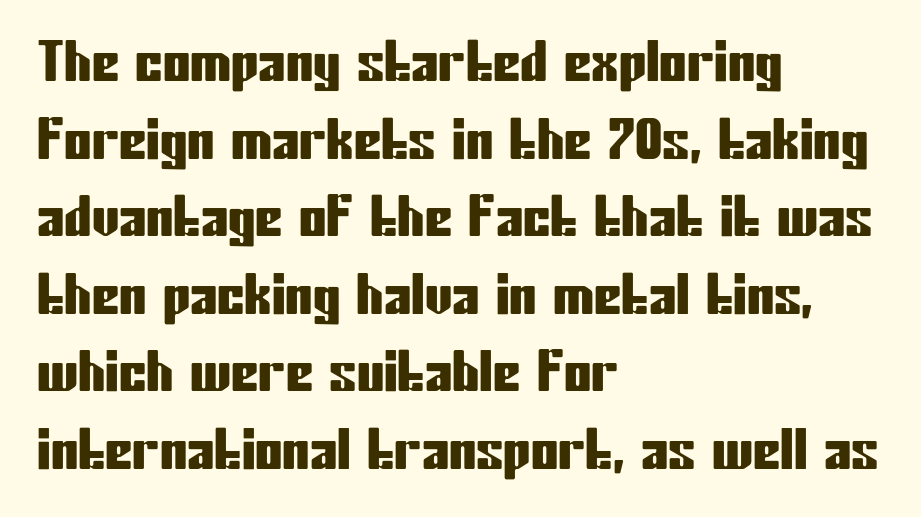
{"serif": "no", "italic": "no", "width": "condensed", "stroke_contrast": "low", "x_height": "medium", "monospaced": "no", "underline": "no", "align": "left", "line_spacing": "normal", "line_spacing_ratio": 1.41, "letter_spacing": "normal", "letter_spacing_em": 0.0, "glyph_px": 55}
